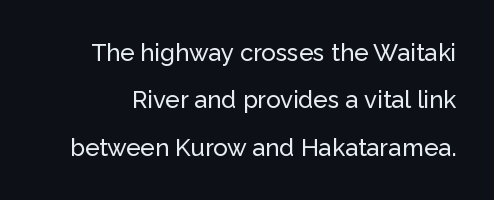
{"italic": "no", "underline": "no", "line_spacing": "loose", "line_spacing_ratio": 1.97, "letter_spacing": "normal", "letter_spacing_em": 0.0, "glyph_px": 24}
